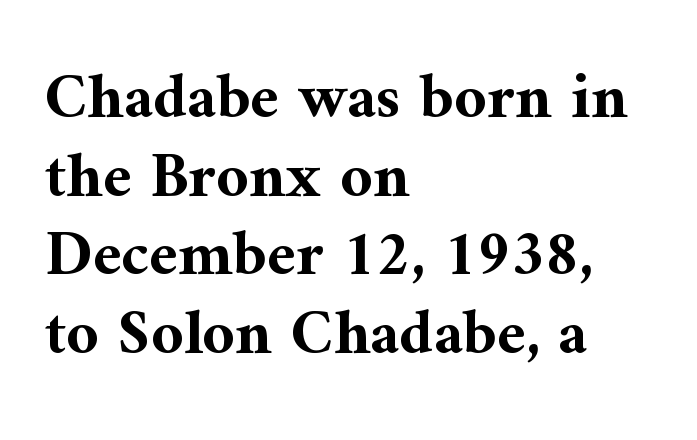
{"serif": "yes", "italic": "no", "bold": "yes", "weight": "bold", "width": "normal", "stroke_contrast": "medium", "x_height": "medium", "monospaced": "no", "underline": "no", "align": "left", "line_spacing_ratio": 1.23, "letter_spacing": "normal", "letter_spacing_em": 0.0, "glyph_px": 64}
